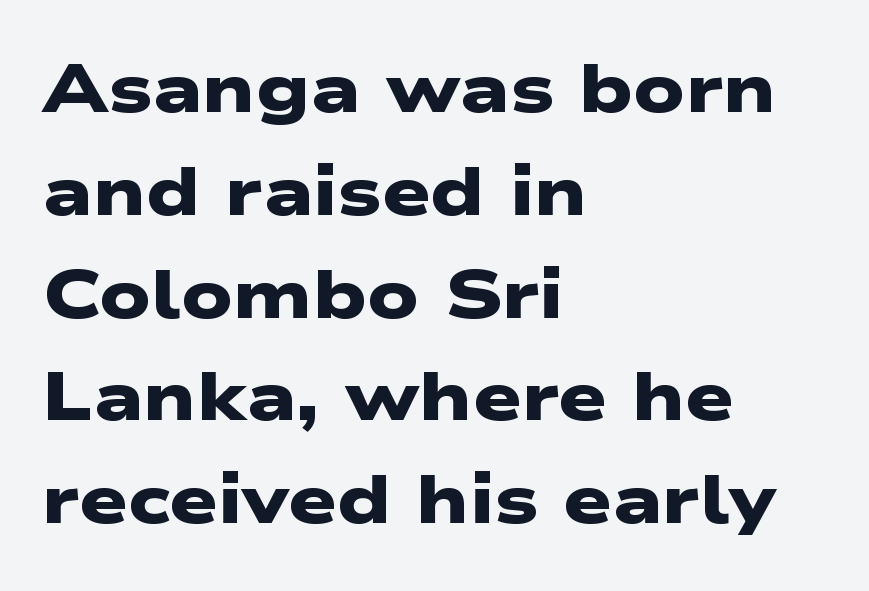
Q: Is the text bold? A: Yes.
Q: Is the typeface a serif or a sans-serif typeface? A: Sans-serif.
Q: Is the text underlined? A: No.
Q: How is the paragraph aligned? A: Left-aligned.
Q: Is the spacing between letters normal or unusually wide? A: Normal.
Q: Is the spacing between lines tight, normal or loose? A: Normal.
Q: Width (condensed, normal, or wide)? A: Wide.
Q: Stroke contrast? A: Low.
Q: x-height? A: Medium.
Q: Monospaced? A: No.
